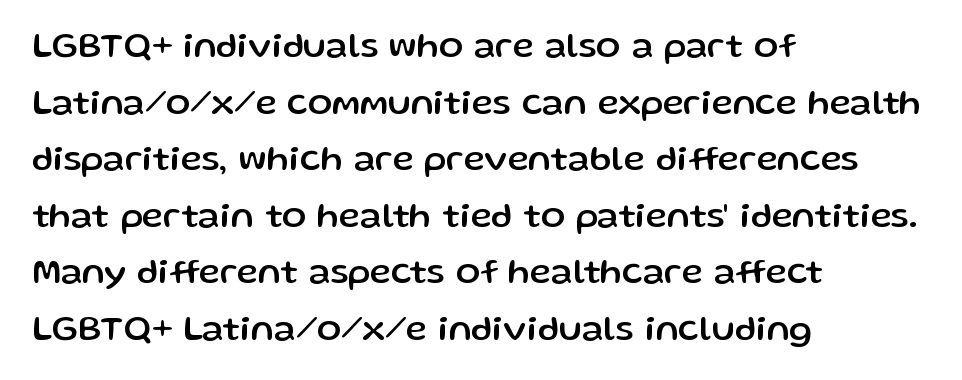
{"serif": "no", "italic": "no", "width": "normal", "stroke_contrast": "low", "x_height": "medium", "monospaced": "no", "underline": "no", "align": "left", "line_spacing": "normal", "line_spacing_ratio": 1.57, "letter_spacing": "normal", "letter_spacing_em": 0.0, "glyph_px": 36}
